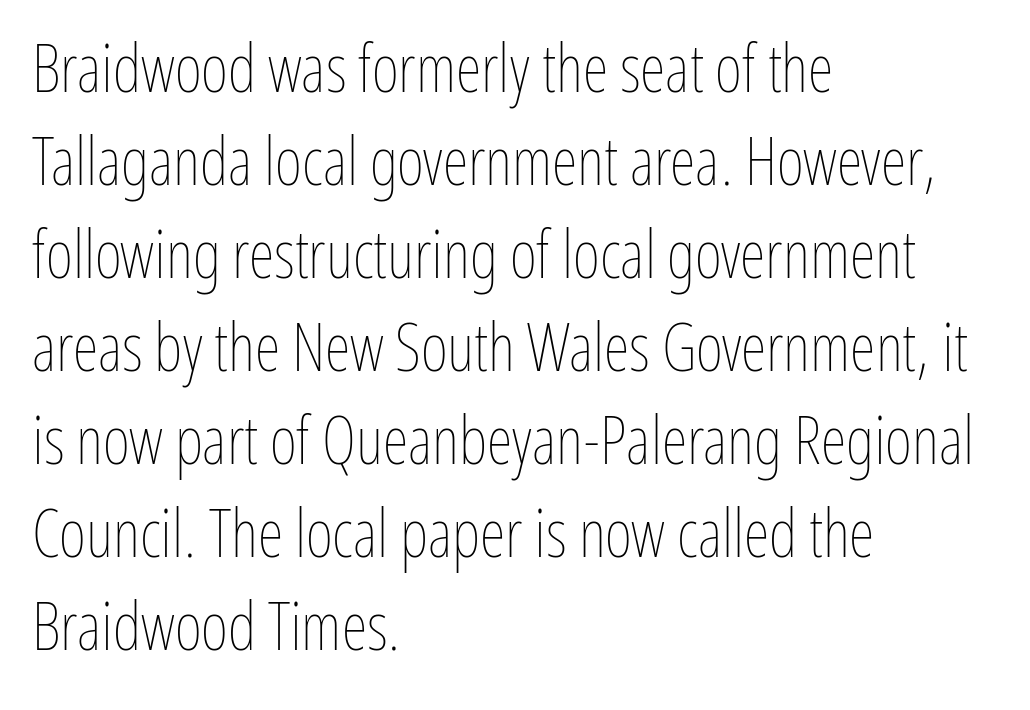
Check under the words: just untouched page. Proportional: the letters do not fall into vertical columns. Each new line begins a customary step beneath the previous one. Posture: upright roman.
